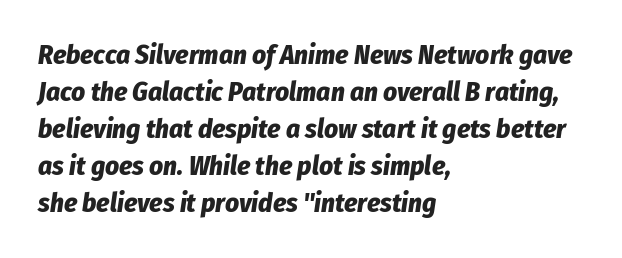
The image shows 27 px bold type, italic (leaning right); set left-aligned, normal line spacing (1.37x), normal letter spacing, not underlined.
